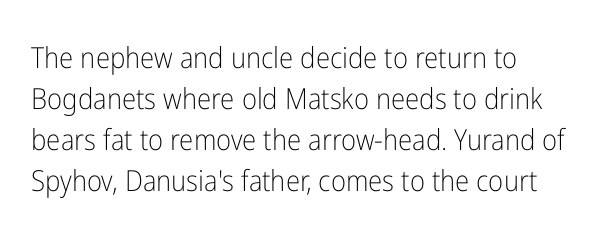
The horizontal fit of the characters is conventional and even. The letters stand upright; this is a roman face. This reads as an unemphasized weight, regular at the heaviest. In terms of letterform style, serifs are entirely absent. Reading down the block, your eye returns to a fixed left position each line.
